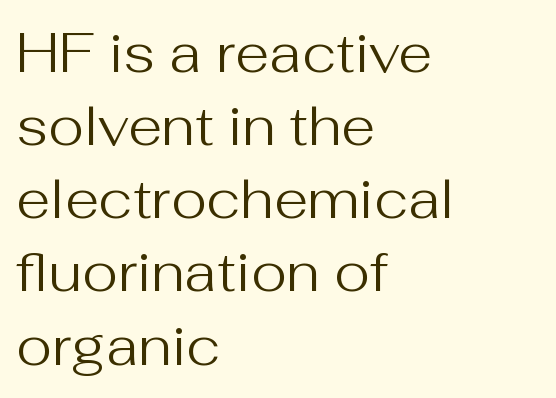
Q: Is the text bold? A: No.
Q: Is the text italic (slanted)? A: No, it is upright.
Q: Is the typeface a serif or a sans-serif typeface? A: Sans-serif.
Q: Is the text underlined? A: No.
Q: How is the paragraph aligned? A: Left-aligned.
Q: Is the spacing between letters normal or unusually wide? A: Normal.
Q: Is the spacing between lines tight, normal or loose? A: Normal.
Q: Width (condensed, normal, or wide)? A: Normal.
Q: Stroke contrast? A: Medium.
Q: x-height? A: Medium.
Q: Monospaced? A: No.
